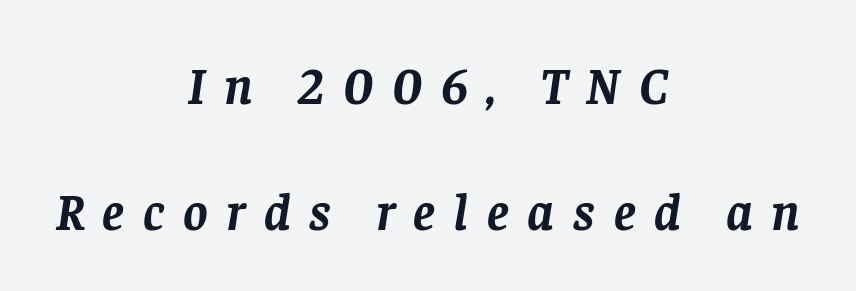
Q: Is the text bold? A: Yes.
Q: Is the text italic (slanted)? A: Yes, it leans right by about 8 degrees.
Q: Is the typeface a serif or a sans-serif typeface? A: Serif.
Q: Is the text underlined? A: No.
Q: How is the paragraph aligned? A: Centered.
Q: Is the spacing between letters normal or unusually wide? A: Unusually wide.
Q: Is the spacing between lines tight, normal or loose? A: Loose.
Q: Width (condensed, normal, or wide)? A: Normal.
Q: Stroke contrast? A: Low.
Q: x-height? A: Large.
Q: Monospaced? A: No.
